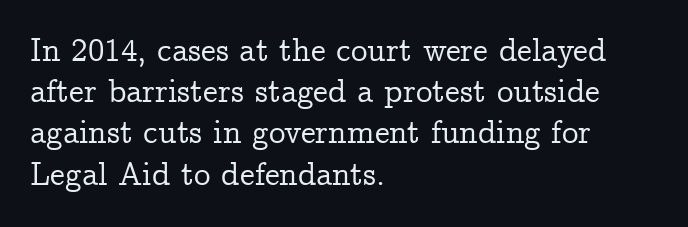
{"serif": "yes", "italic": "no", "width": "normal", "stroke_contrast": "low", "x_height": "medium", "monospaced": "no", "underline": "no", "align": "left", "line_spacing": "normal", "line_spacing_ratio": 1.25, "letter_spacing": "normal", "letter_spacing_em": 0.0, "glyph_px": 33}
